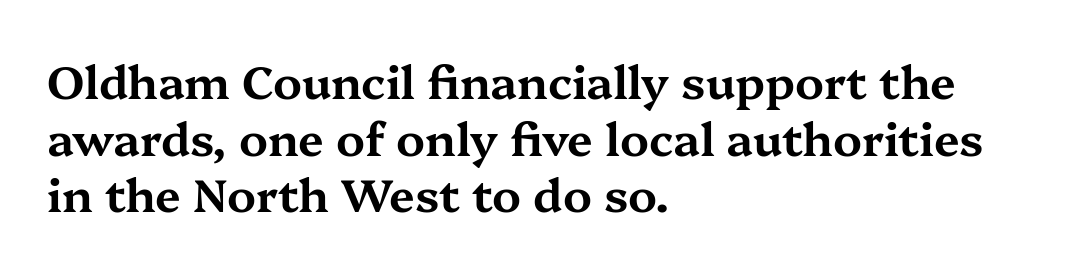
Anything drawn beneath the words? Only blank space. Upright lettering throughout. Letter spacing: default. I'd call this a serif setting — the letters wear small feet. Horizontal alignment here is leftward, the default for most running prose. Each letter keeps its own natural width here, so spacing adapts to shape.
